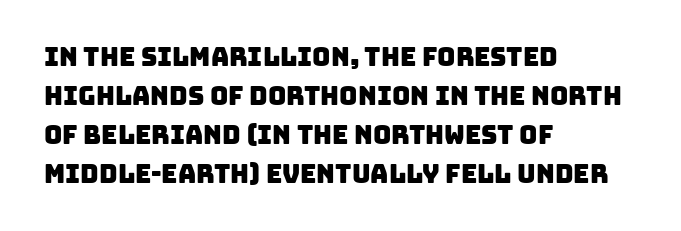
Q: Is the text underlined? A: No.
Q: How is the paragraph aligned? A: Left-aligned.
Q: Is the spacing between letters normal or unusually wide? A: Normal.
Q: Is the spacing between lines tight, normal or loose? A: Normal.
